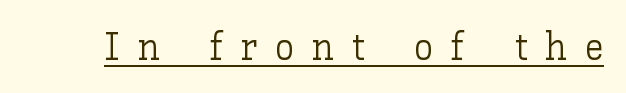
The image shows 38 px light type, upright; set unusually wide letter spacing (+0.47 em), underlined; low stroke contrast and a medium x-height.
